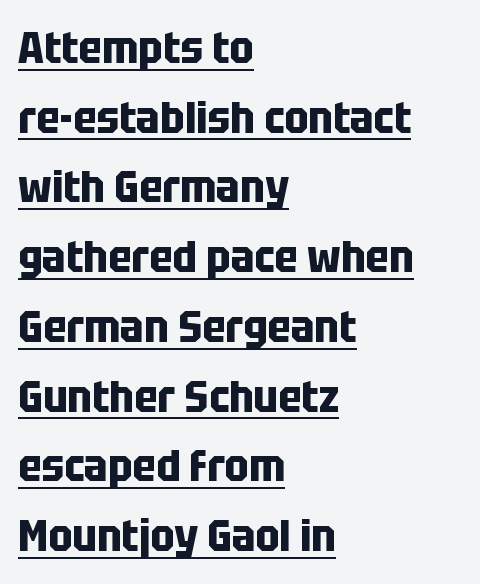
Horizontal bands of white between lines are of average thickness. Strong, thick strokes mark this as bold type. Underlined type. This sample has the flowing, uneven cadence of proportional lettering. The passage is arranged the way most books set body copy — flush left.
